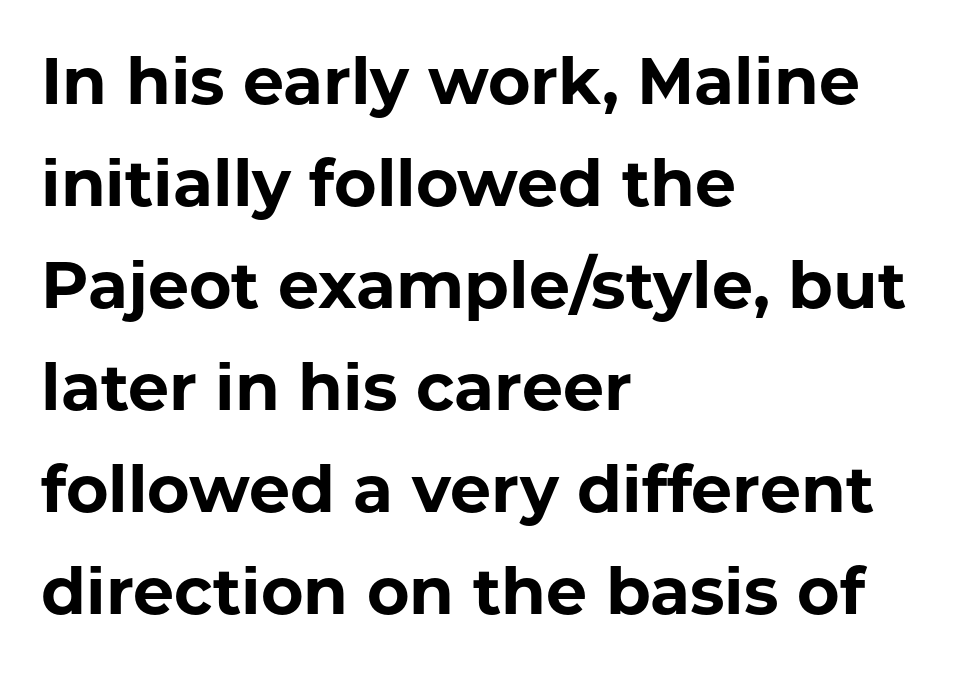
Q: Is the text bold? A: Yes.
Q: Is the text italic (slanted)? A: No, it is upright.
Q: Is the typeface a serif or a sans-serif typeface? A: Sans-serif.
Q: Is the text underlined? A: No.
Q: How is the paragraph aligned? A: Left-aligned.
Q: Is the spacing between letters normal or unusually wide? A: Normal.
Q: Is the spacing between lines tight, normal or loose? A: Normal.
Q: Width (condensed, normal, or wide)? A: Normal.
Q: Stroke contrast? A: Low.
Q: x-height? A: Medium.
Q: Monospaced? A: No.
